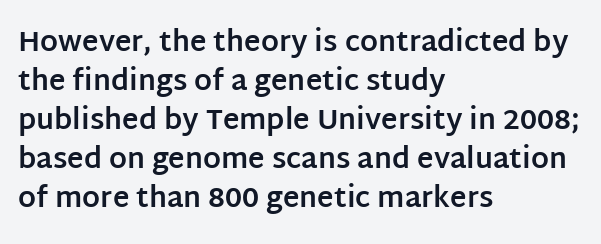
Q: Is the text bold? A: Yes.
Q: Is the text italic (slanted)? A: No, it is upright.
Q: Is the typeface a serif or a sans-serif typeface? A: Sans-serif.
Q: Is the text underlined? A: No.
Q: How is the paragraph aligned? A: Left-aligned.
Q: Is the spacing between letters normal or unusually wide? A: Normal.
Q: Is the spacing between lines tight, normal or loose? A: Normal.
Q: Width (condensed, normal, or wide)? A: Normal.
Q: Stroke contrast? A: Low.
Q: x-height? A: Large.
Q: Monospaced? A: No.
